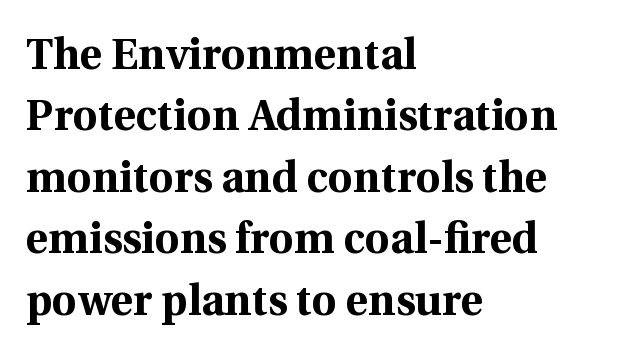
{"serif": "yes", "italic": "no", "bold": "yes", "weight": "bold", "width": "normal", "x_height": "medium", "monospaced": "no", "underline": "no", "align": "left", "line_spacing": "normal", "line_spacing_ratio": 1.43, "letter_spacing": "normal", "letter_spacing_em": 0.0, "glyph_px": 43}
